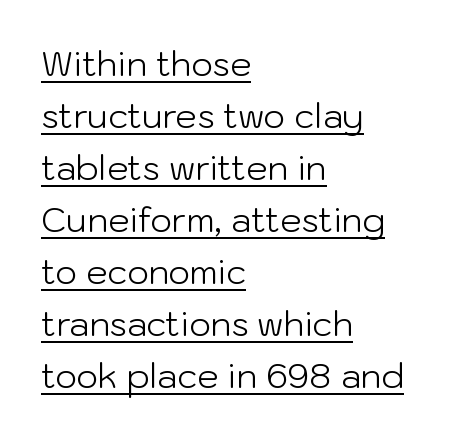
The letters carry no serifs — their stems end cleanly without finishing strokes. The letters stand upright; this is a roman face. On a weight scale, this lands at 450 or below. These lines are rendered in a variable-pitch font. Every row of glyphs begins at an identical x-position on the left. Each line of the rendering has a horizontal stroke beneath the glyphs.
